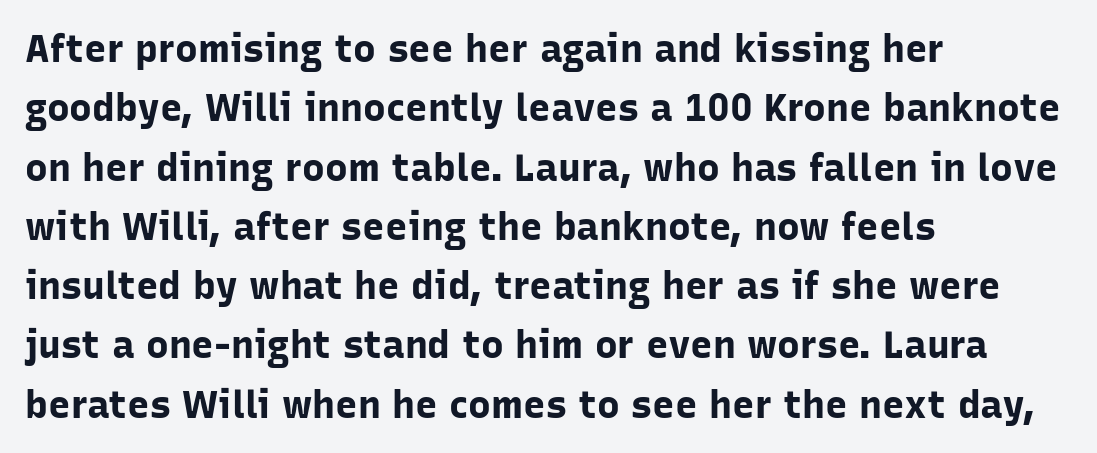
The image shows 38 px bold sans-serif type, upright; set left-aligned, normal line spacing (1.56x), normal letter spacing, not underlined; low stroke contrast and a medium x-height.
